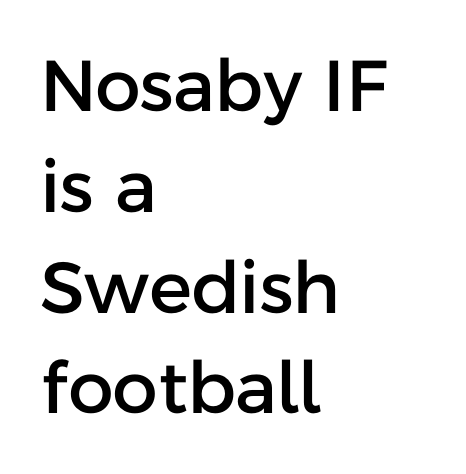
The baseline area is clear. Notice how descenders clear the ascenders below comfortably — that's standard leading. Rendered with straight, roman letterforms. These lines keep a tight, regular rhythm from letter to letter. The text was rendered using a sans face with plain stroke endings. Casual observation: everything's shoved over to the left.
